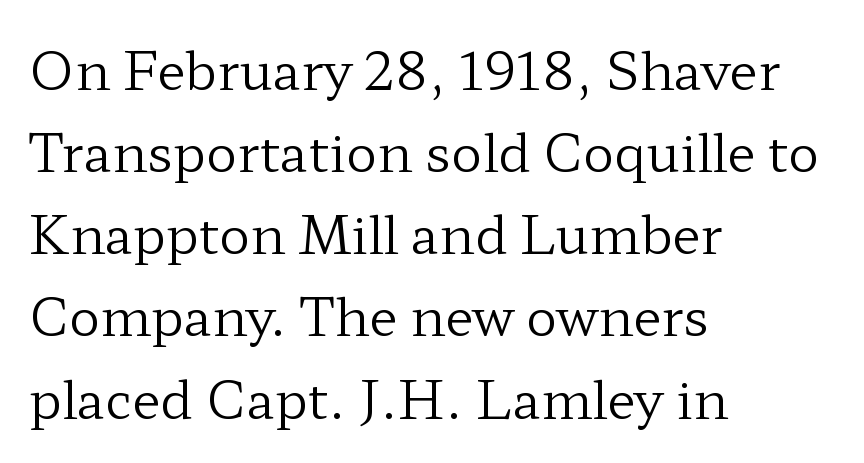
The image shows 52 px regular-weight, wide serif type, upright; set left-aligned, normal line spacing (1.58x), normal letter spacing, not underlined; low stroke contrast and a medium x-height.
